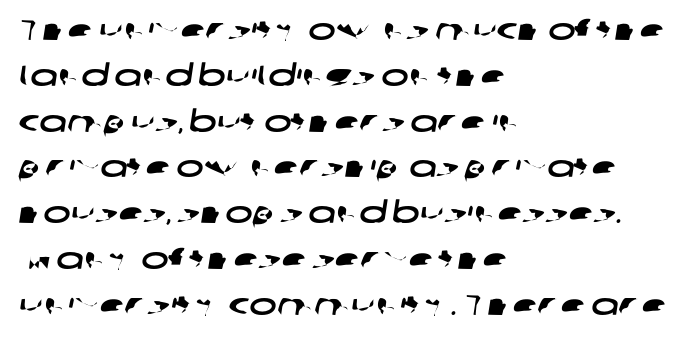
The image shows 29 px wide sans-serif type; set left-aligned, normal line spacing (1.58x), normal letter spacing, not underlined; low stroke contrast and a medium x-height.
